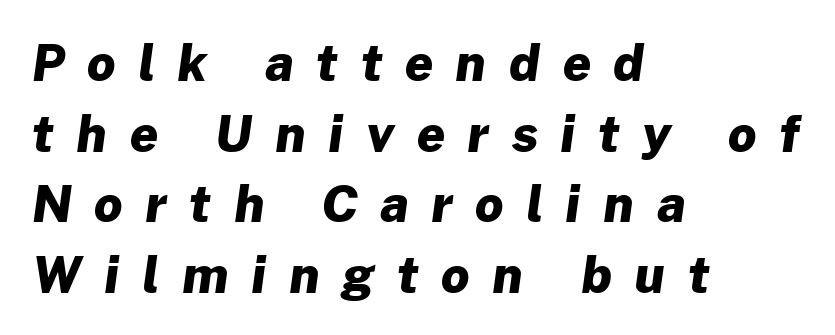
The image shows 49 px heavy sans-serif type; set left-aligned, normal line spacing (1.44x), unusually wide letter spacing (+0.47 em), not underlined; low stroke contrast and a medium x-height.
